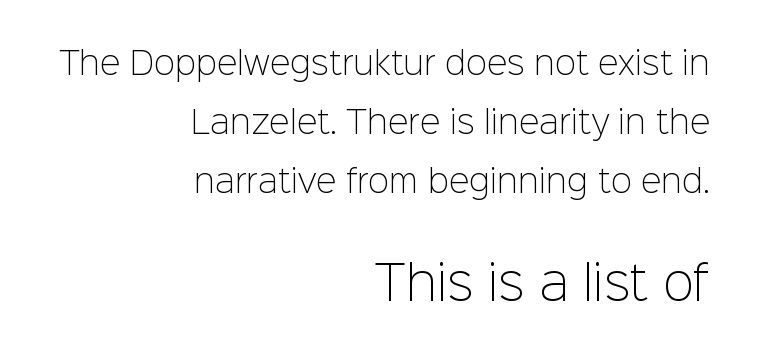
The image shows 46 px light sans-serif type, upright; set right-aligned, loose line spacing (1.91x), normal letter spacing, not underlined; the second (bottom) block is 1.48x larger; low stroke contrast and a medium x-height.
